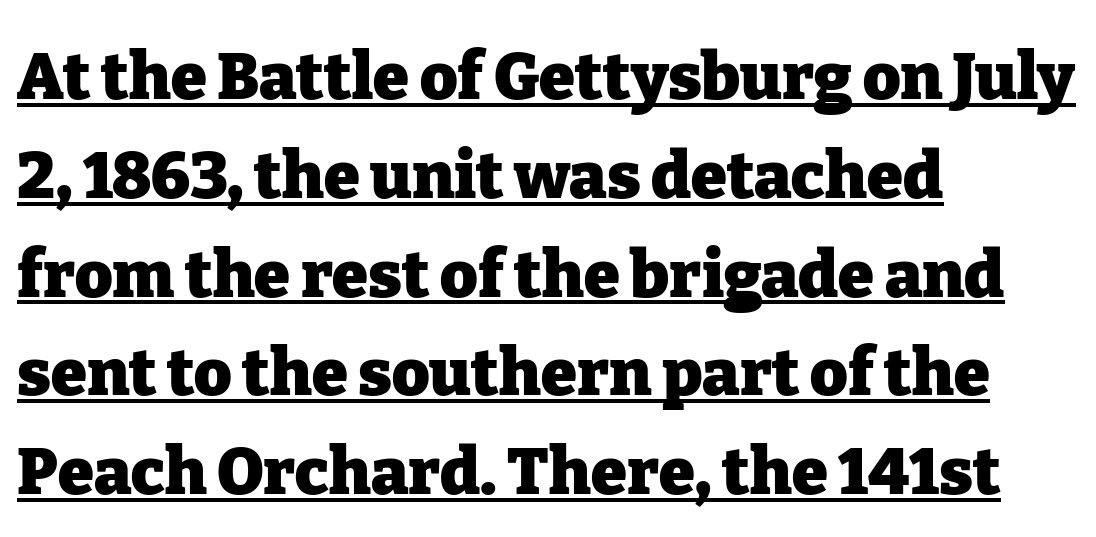
Characters remain perfectly vertical along every line. The text was rendered using a seriffed face with decorative stroke endings. Notice how the passage keeps a crisp vertical edge on the left only. Underlined type. The horizontal fit of the characters is conventional and even. Spacing verdict: proportional, widths tailored to each character.
